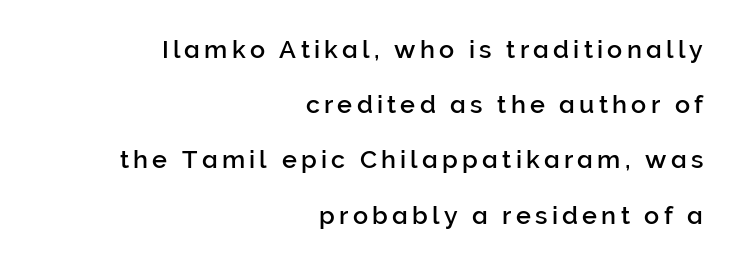
{"italic": "no", "underline": "no", "align": "right", "line_spacing": "loose", "line_spacing_ratio": 2.21, "glyph_px": 25}
